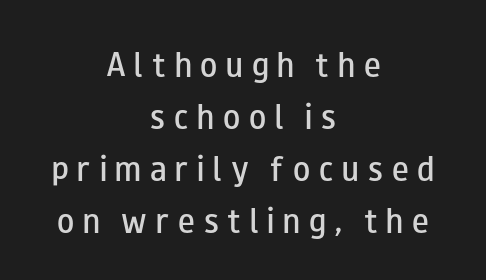
{"serif": "no", "italic": "no", "bold": "semi", "weight": "semibold", "width": "wide", "stroke_contrast": "low", "x_height": "small", "monospaced": "no", "underline": "no", "align": "center", "line_spacing_ratio": 1.86, "letter_spacing": "wide", "letter_spacing_em": 0.31, "glyph_px": 28}
